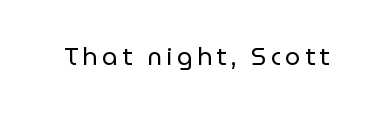
The image shows 24 px text type, upright; set not underlined.
